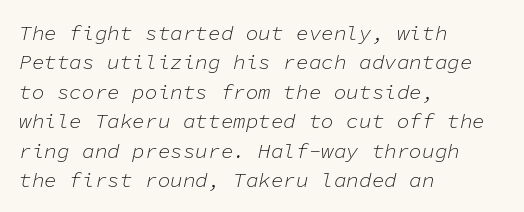
Q: Is the text bold? A: No.
Q: Is the text italic (slanted)? A: Yes, it leans right by about 11 degrees.
Q: Is the text underlined? A: No.
Q: How is the paragraph aligned? A: Left-aligned.
Q: Is the spacing between letters normal or unusually wide? A: Normal.
Q: Is the spacing between lines tight, normal or loose? A: Normal.
